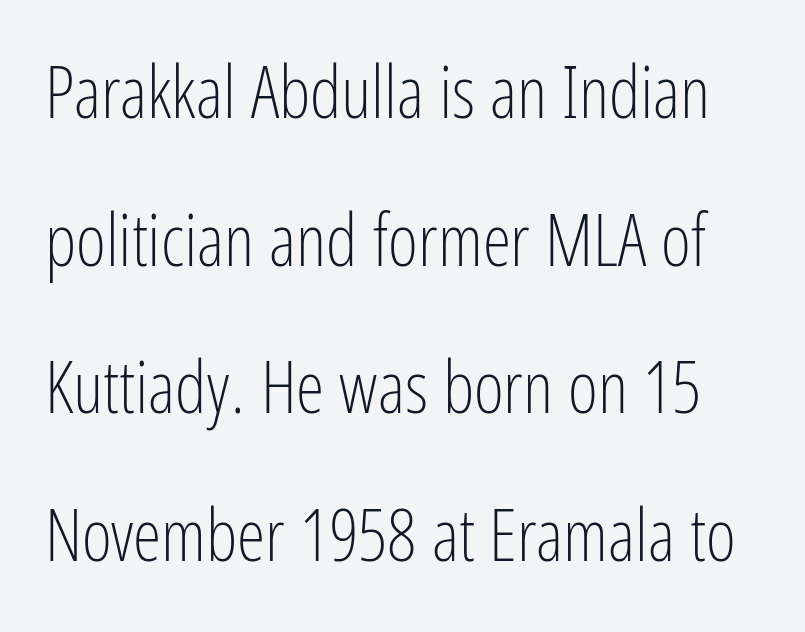
The type family on display is of the sans-serif kind. Compared with a typical body face, this is equally light or lighter still. Standard letterfit; no display-style spreading of the glyphs. Character widths vary here, with narrow letters taking less room than wide ones. The lines are spread far apart with generous leading.
